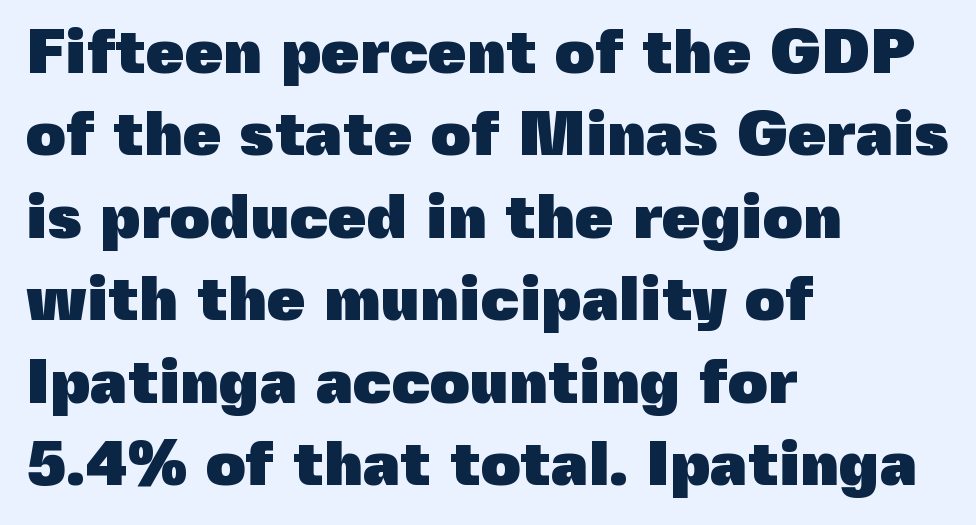
Q: Is the text bold? A: Yes.
Q: Is the text italic (slanted)? A: No, it is upright.
Q: Is the typeface a serif or a sans-serif typeface? A: Sans-serif.
Q: Is the text underlined? A: No.
Q: How is the paragraph aligned? A: Left-aligned.
Q: Is the spacing between letters normal or unusually wide? A: Normal.
Q: Is the spacing between lines tight, normal or loose? A: Normal.
Q: Width (condensed, normal, or wide)? A: Normal.
Q: x-height? A: Medium.
Q: Monospaced? A: No.
